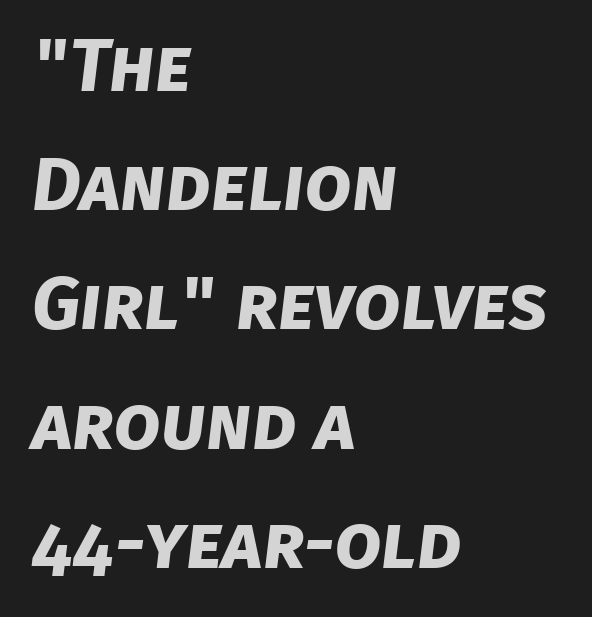
Q: Is the text bold? A: Yes.
Q: Is the typeface a serif or a sans-serif typeface? A: Sans-serif.
Q: Is the text underlined? A: No.
Q: How is the paragraph aligned? A: Left-aligned.
Q: Is the spacing between letters normal or unusually wide? A: Normal.
Q: Is the spacing between lines tight, normal or loose? A: Normal.
Q: Width (condensed, normal, or wide)? A: Normal.
Q: Stroke contrast? A: Low.
Q: x-height? A: Large.
Q: Monospaced? A: No.
